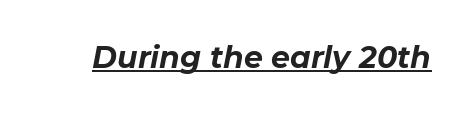
The image shows 30 px bold type, italic (leaning right); set normal letter spacing, underlined; low stroke contrast and a medium x-height.
